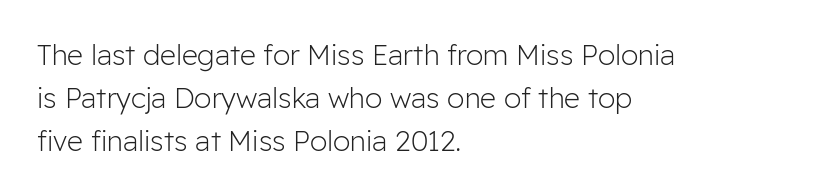
The image shows 28 px light sans-serif type, upright; set left-aligned, normal line spacing (1.53x), normal letter spacing, not underlined; low stroke contrast and a medium x-height.
